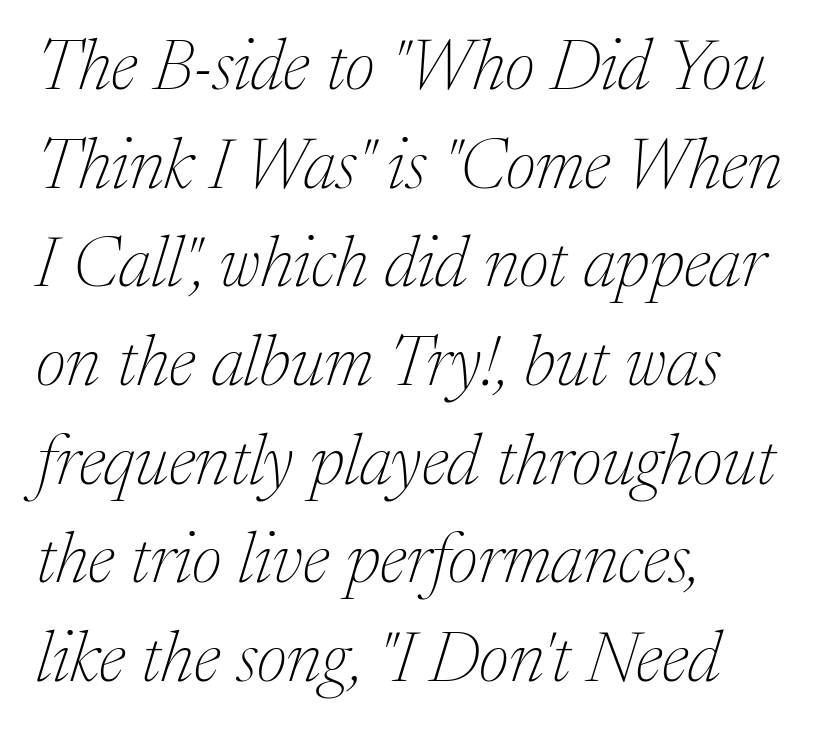
Counters stay open thanks to moderate or lighter strokes. Each word holds together tightly as a unit, with standard inter-letter gaps. The paragraph has a hard left edge and a soft right edge. Summary of vertical rhythm: regular, with standard interline spacing.
